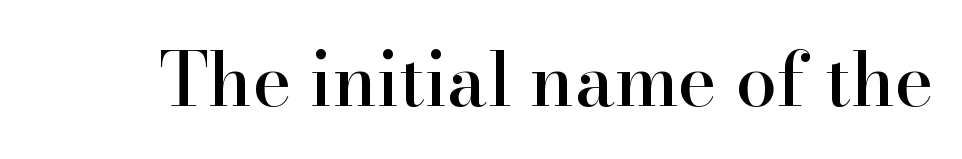
A typesetter would call this proportional, since set widths differ per character. Short note: letters normally spaced. The passage shown is typeset with a serif family. Style check: upright. The zone under the glyphs is completely vacant.
